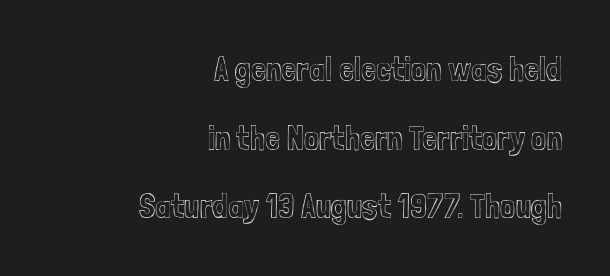
The image shows 34 px condensed type, upright; set right-aligned, loose line spacing (2.02x), normal letter spacing, not underlined; a medium x-height.
